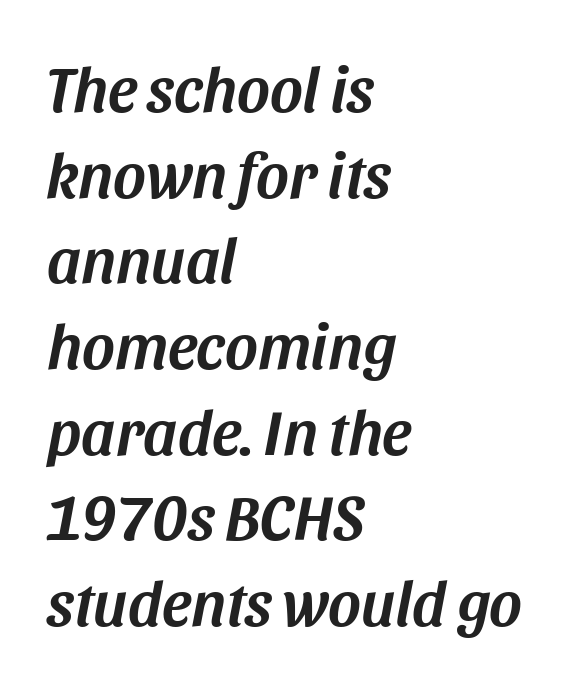
The image shows 63 px text type, italic (leaning right); set left-aligned, normal line spacing (1.36x), normal letter spacing, not underlined; medium stroke contrast and a large x-height.
